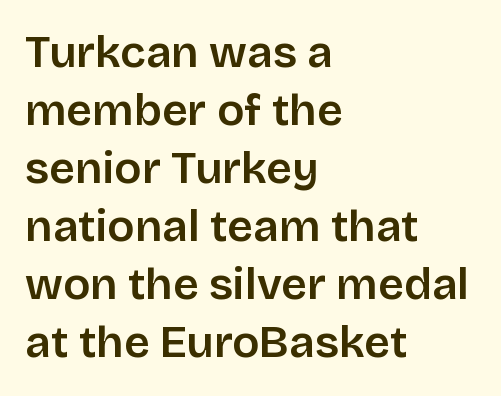
The image shows 45 px sans-serif type, upright; set left-aligned, normal line spacing (1.29x), normal letter spacing, not underlined; low stroke contrast and a large x-height.
